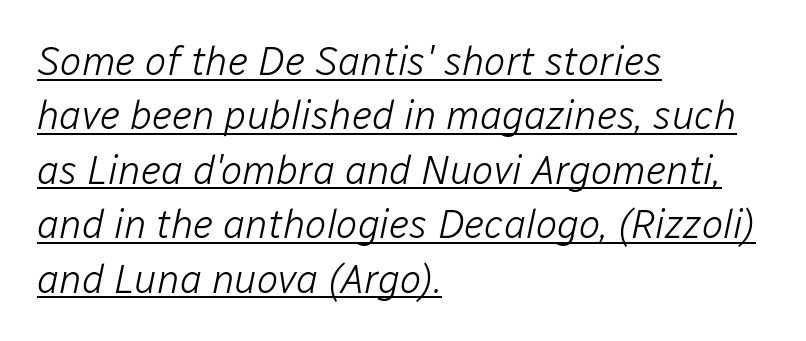
Q: Is the text bold? A: No.
Q: Is the text italic (slanted)? A: Yes, it leans right by about 12 degrees.
Q: Is the text underlined? A: Yes.
Q: How is the paragraph aligned? A: Left-aligned.
Q: Is the spacing between letters normal or unusually wide? A: Normal.
Q: Is the spacing between lines tight, normal or loose? A: Normal.
Q: Width (condensed, normal, or wide)? A: Normal.
Q: Stroke contrast? A: Low.
Q: x-height? A: Medium.
Q: Monospaced? A: No.
